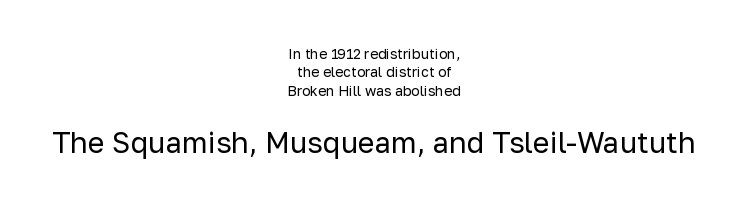
Words appear dense and cohesive because spacing is normal. These lines were composed using upright roman letters. Horizontally, the lines are justified to the midpoint only. Leading matches the norm, producing a regular column.
